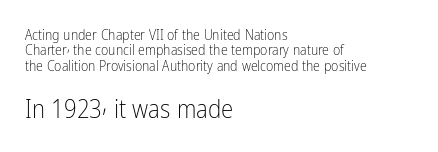
The image shows 25 px text type, upright; set left-aligned, tight line spacing (1.1x), normal letter spacing, not underlined; the second (bottom) block is 1.79x larger.
